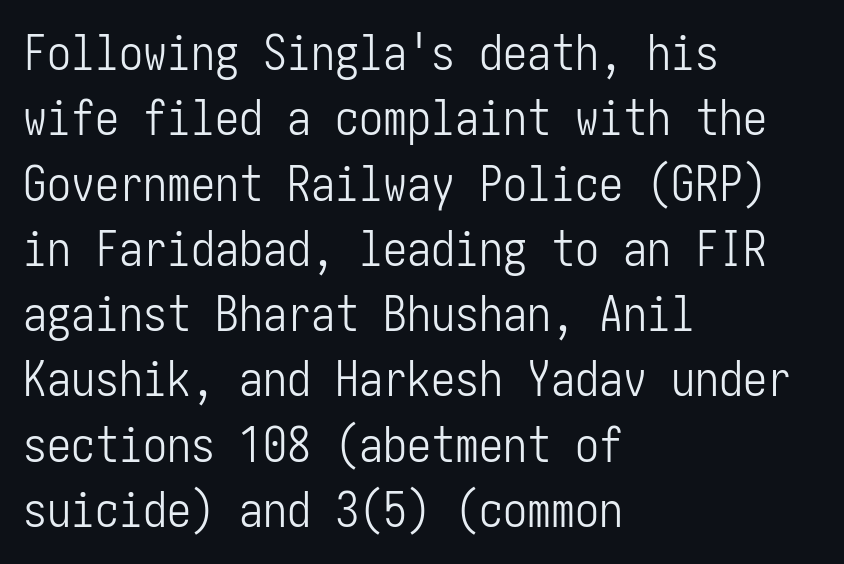
{"serif": "no", "italic": "no", "bold": "no", "weight": "light", "width": "condensed", "stroke_contrast": "low", "x_height": "medium", "underline": "no", "align": "left", "line_spacing": "normal", "line_spacing_ratio": 1.36, "letter_spacing": "normal", "letter_spacing_em": 0.0, "glyph_px": 48}
